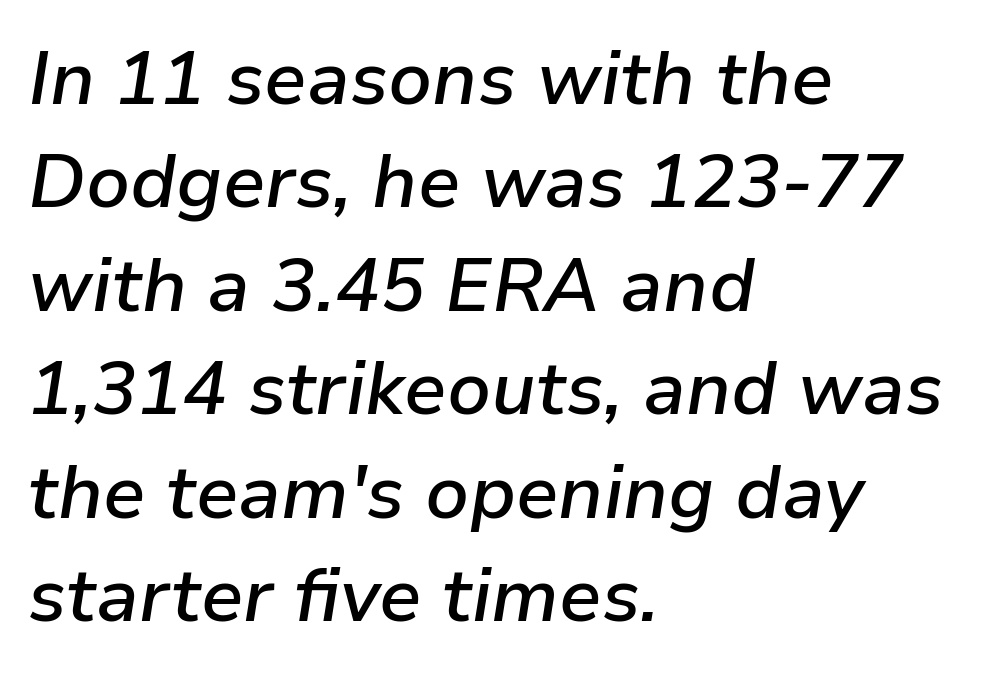
The image shows 75 px semibold type, italic (leaning right); set left-aligned, normal line spacing (1.38x), normal letter spacing, not underlined; low stroke contrast and a medium x-height.
